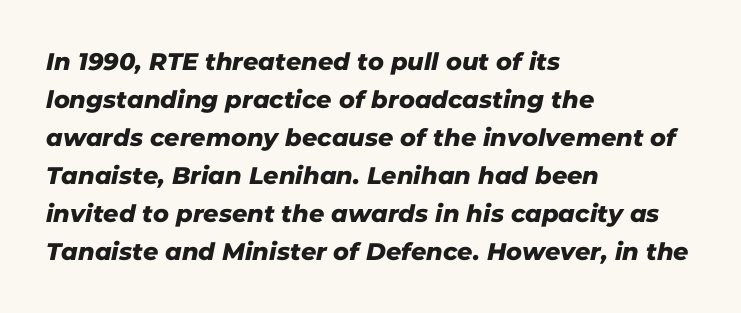
{"underline": "no", "align": "left", "line_spacing": "normal", "line_spacing_ratio": 1.58, "letter_spacing": "normal", "letter_spacing_em": 0.0, "glyph_px": 24}
